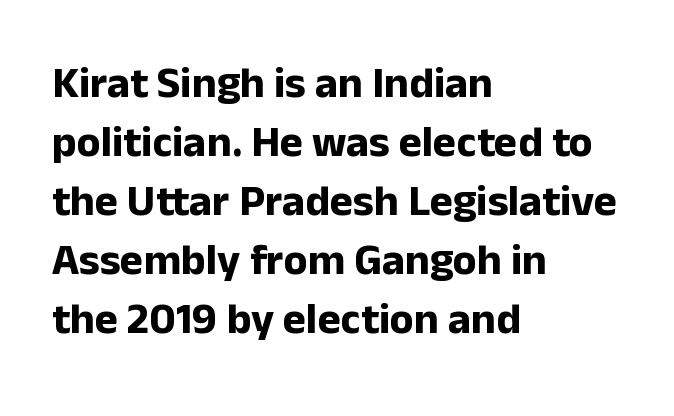
The specimen reads as upright at a glance. The rendering uses a bold face; every stroke is thick and dark. The glyphs are unaccompanied by any horizontal stroke below them. The rendering uses a moderate line-height, typical for paragraphs.
